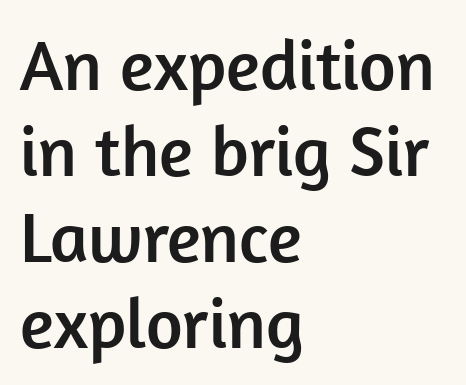
{"serif": "no", "italic": "no", "width": "normal", "stroke_contrast": "low", "x_height": "medium", "monospaced": "no", "underline": "no", "align": "left", "line_spacing_ratio": 1.21, "letter_spacing": "normal", "letter_spacing_em": 0.0, "glyph_px": 71}
